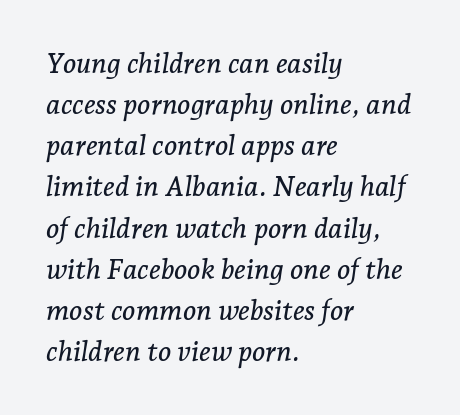
{"serif": "yes", "italic": "yes", "lean": "right", "slant_degrees": 7, "width": "normal", "stroke_contrast": "low", "x_height": "medium", "monospaced": "no", "underline": "no", "align": "left", "line_spacing": "normal", "line_spacing_ratio": 1.47, "letter_spacing": "normal", "letter_spacing_em": 0.0, "glyph_px": 28}
